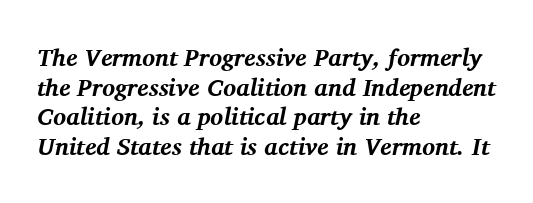
Has an underline been added? It has not. Weight: bold. These lines were composed using italics. Which margin do the lines hug? The left one — the right edge is uneven.
